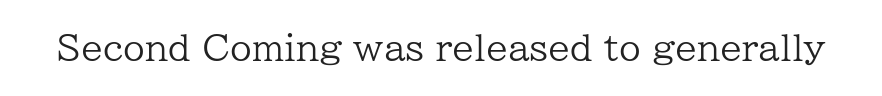
Q: Is the text bold? A: No.
Q: Is the text italic (slanted)? A: No, it is upright.
Q: Is the typeface a serif or a sans-serif typeface? A: Serif.
Q: Is the text underlined? A: No.
Q: Is the spacing between letters normal or unusually wide? A: Normal.
Q: Width (condensed, normal, or wide)? A: Normal.
Q: Stroke contrast? A: Low.
Q: x-height? A: Medium.
Q: Monospaced? A: No.
